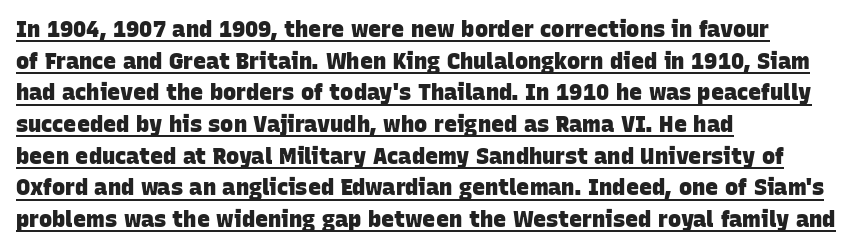
Here the glyphs are tracked normally, forming tight word shapes. The rendering uses a moderate line-height, typical for paragraphs. Quick note: underline on. Typographic density is high because the face is bold.
